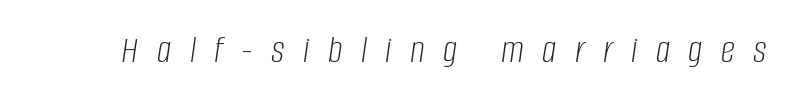
Q: Is the text bold? A: No.
Q: Is the text italic (slanted)? A: Yes, it leans right by about 8 degrees.
Q: Is the text underlined? A: No.
Q: Is the spacing between letters normal or unusually wide? A: Unusually wide.
Q: Width (condensed, normal, or wide)? A: Condensed.
Q: Stroke contrast? A: Low.
Q: x-height? A: Large.
Q: Monospaced? A: No.
